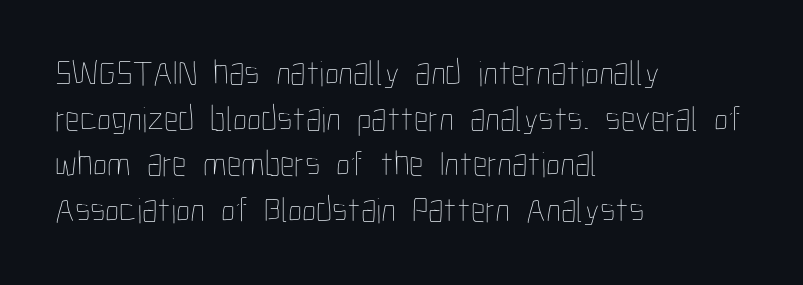
Q: Is the text bold? A: No.
Q: Is the text italic (slanted)? A: No, it is upright.
Q: Is the text underlined? A: No.
Q: How is the paragraph aligned? A: Left-aligned.
Q: Is the spacing between letters normal or unusually wide? A: Normal.
Q: Is the spacing between lines tight, normal or loose? A: Normal.
Q: Width (condensed, normal, or wide)? A: Condensed.
Q: Stroke contrast? A: Low.
Q: x-height? A: Medium.
Q: Monospaced? A: No.
